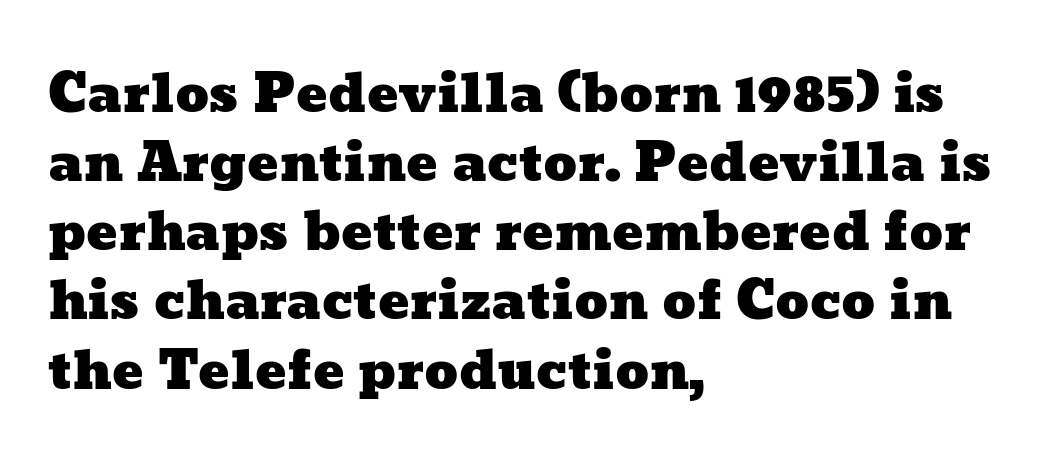
{"width": "wide", "stroke_contrast": "low", "x_height": "medium", "monospaced": "no", "underline": "no", "align": "left", "line_spacing": "normal", "line_spacing_ratio": 1.33, "letter_spacing": "normal", "letter_spacing_em": 0.0, "glyph_px": 52}
